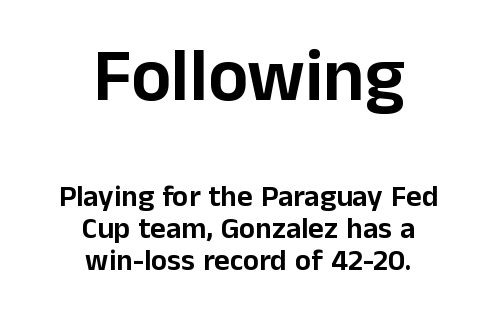
Q: Is the text italic (slanted)? A: No, it is upright.
Q: Is the typeface a serif or a sans-serif typeface? A: Sans-serif.
Q: Is the text underlined? A: No.
Q: How is the paragraph aligned? A: Centered.
Q: Is the spacing between letters normal or unusually wide? A: Normal.
Q: Is the spacing between lines tight, normal or loose? A: Tight.
Q: Which block of text is set in a larger size, the first (top) or the second (bottom)? A: The first (top) one.
Q: Width (condensed, normal, or wide)? A: Normal.
Q: Stroke contrast? A: Low.
Q: x-height? A: Medium.
Q: Monospaced? A: No.
